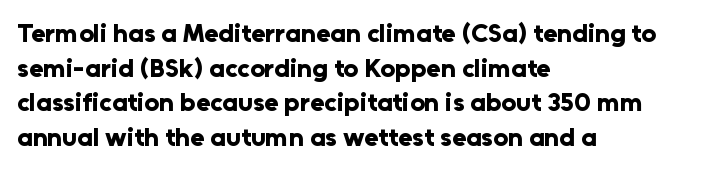
Q: Is the text bold? A: Yes.
Q: Is the text italic (slanted)? A: No, it is upright.
Q: Is the text underlined? A: No.
Q: How is the paragraph aligned? A: Left-aligned.
Q: Is the spacing between letters normal or unusually wide? A: Normal.
Q: Is the spacing between lines tight, normal or loose? A: Normal.
